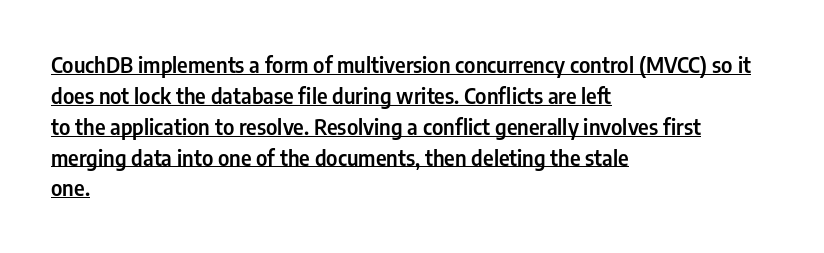
Compared with a centered layout, this one pins lines to the left instead. The type sits square on the baseline with zero lean. This block has exactly the height ordinary leading produces. Somebody hit Ctrl+U on this one — the words are underlined.
